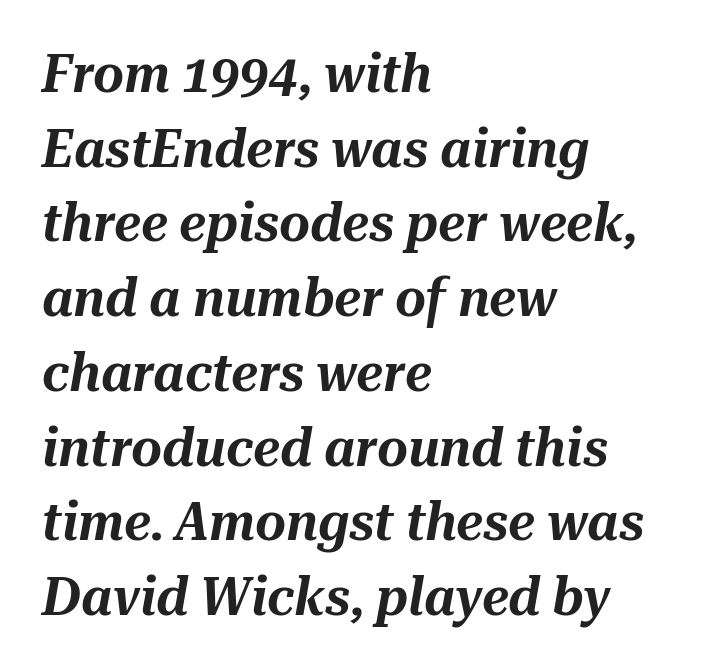
{"italic": "yes", "lean": "right", "slant_degrees": 10, "width": "normal", "stroke_contrast": "medium", "x_height": "medium", "monospaced": "no", "underline": "no", "align": "left", "line_spacing": "normal", "line_spacing_ratio": 1.41, "letter_spacing": "normal", "letter_spacing_em": 0.0, "glyph_px": 53}
